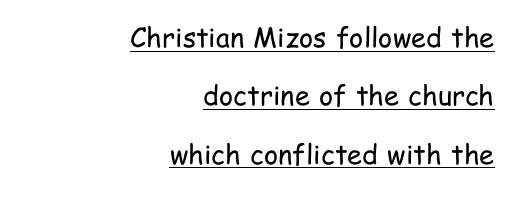
{"italic": "no", "bold": "no", "underline": "yes", "align": "right", "line_spacing": "loose", "line_spacing_ratio": 2.16, "letter_spacing": "normal", "letter_spacing_em": 0.0, "glyph_px": 27}
